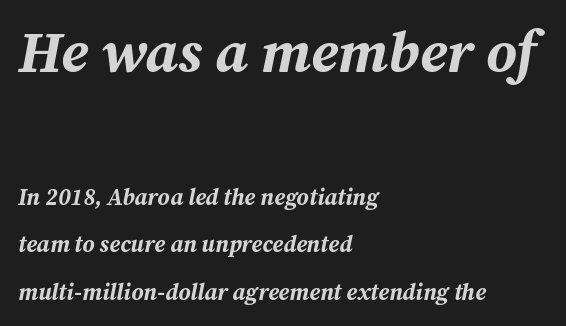
Q: Is the text bold? A: Yes.
Q: Is the text italic (slanted)? A: Yes, it leans right by about 12 degrees.
Q: Is the text underlined? A: No.
Q: How is the paragraph aligned? A: Left-aligned.
Q: Is the spacing between letters normal or unusually wide? A: Normal.
Q: Is the spacing between lines tight, normal or loose? A: Loose.
Q: Which block of text is set in a larger size, the first (top) or the second (bottom)? A: The first (top) one.
Q: Width (condensed, normal, or wide)? A: Normal.
Q: Stroke contrast? A: Medium.
Q: x-height? A: Medium.
Q: Monospaced? A: No.
